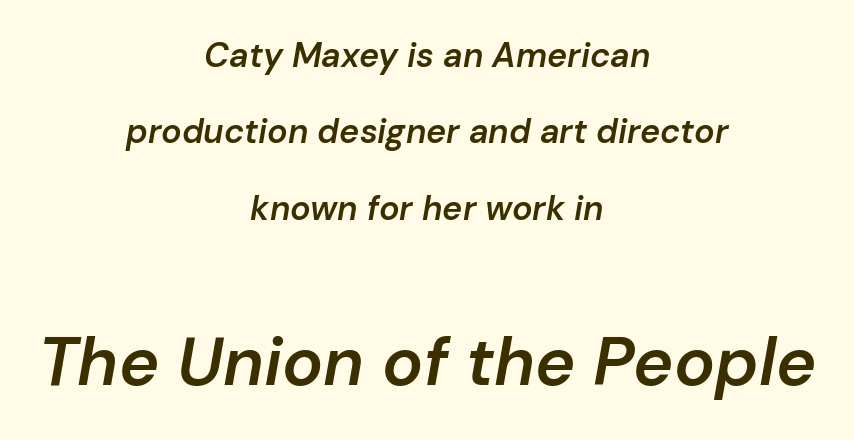
{"italic": "yes", "lean": "right", "slant_degrees": 10, "bold": "semi", "weight": "semibold", "width": "normal", "stroke_contrast": "low", "x_height": "medium", "monospaced": "no", "underline": "no", "align": "center", "line_spacing": "loose", "line_spacing_ratio": 2.25, "letter_spacing": "normal", "letter_spacing_em": 0.0, "larger_block": "second", "size_ratio": 2.0, "glyph_px": 68}
